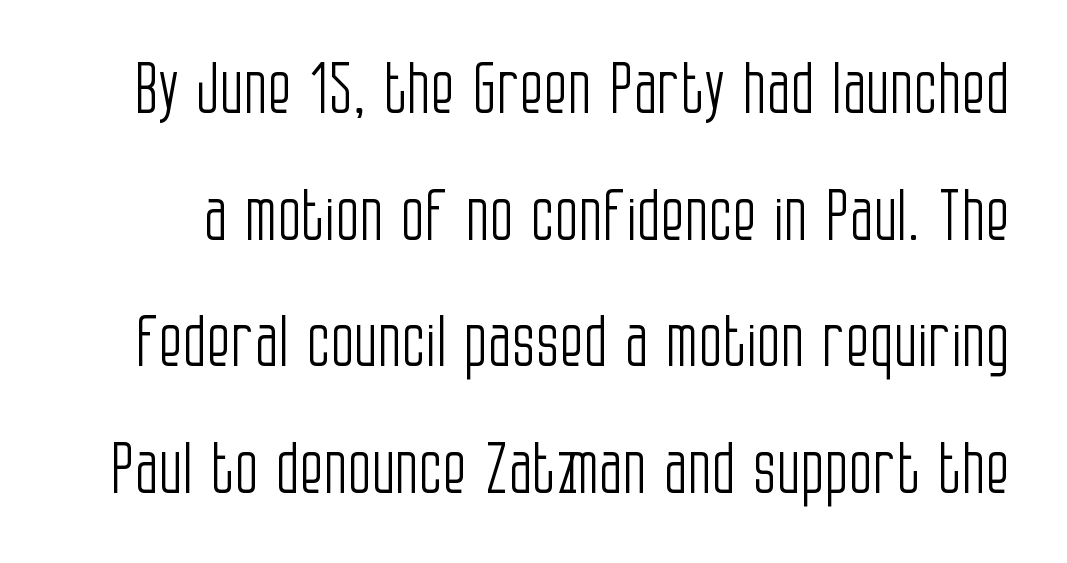
Q: Is the text bold? A: No.
Q: Is the text italic (slanted)? A: No, it is upright.
Q: Is the typeface a serif or a sans-serif typeface? A: Sans-serif.
Q: Is the text underlined? A: No.
Q: Is the spacing between letters normal or unusually wide? A: Normal.
Q: Width (condensed, normal, or wide)? A: Condensed.
Q: Stroke contrast? A: Low.
Q: x-height? A: Large.
Q: Monospaced? A: No.
